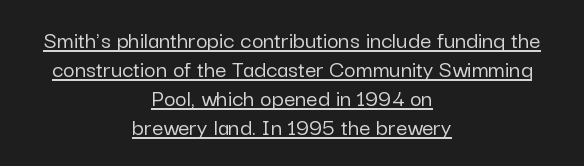
{"italic": "no", "underline": "yes", "align": "center", "line_spacing_ratio": 1.16, "letter_spacing": "normal", "letter_spacing_em": 0.0, "glyph_px": 25}
